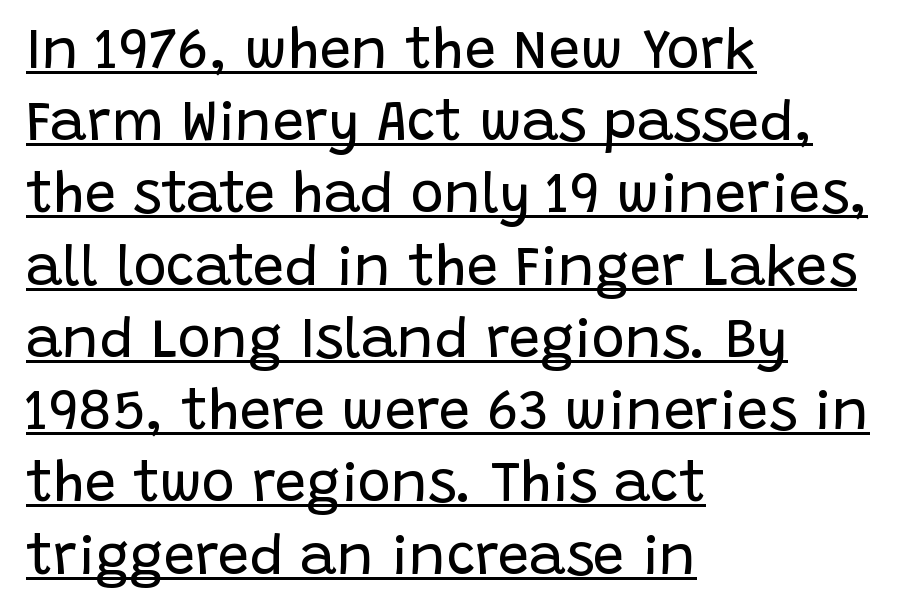
{"serif": "no", "italic": "no", "bold": "no", "weight": "regular", "width": "normal", "stroke_contrast": "low", "x_height": "large", "monospaced": "no", "underline": "yes", "align": "left", "line_spacing": "normal", "line_spacing_ratio": 1.29, "letter_spacing": "normal", "letter_spacing_em": 0.0, "glyph_px": 56}
